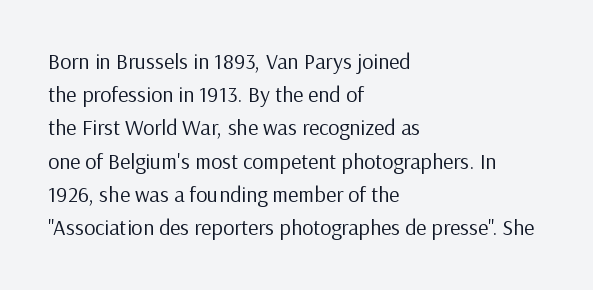
{"italic": "no", "bold": "no", "underline": "no", "align": "left", "line_spacing": "normal", "line_spacing_ratio": 1.51, "letter_spacing": "normal", "letter_spacing_em": 0.0, "glyph_px": 22}
